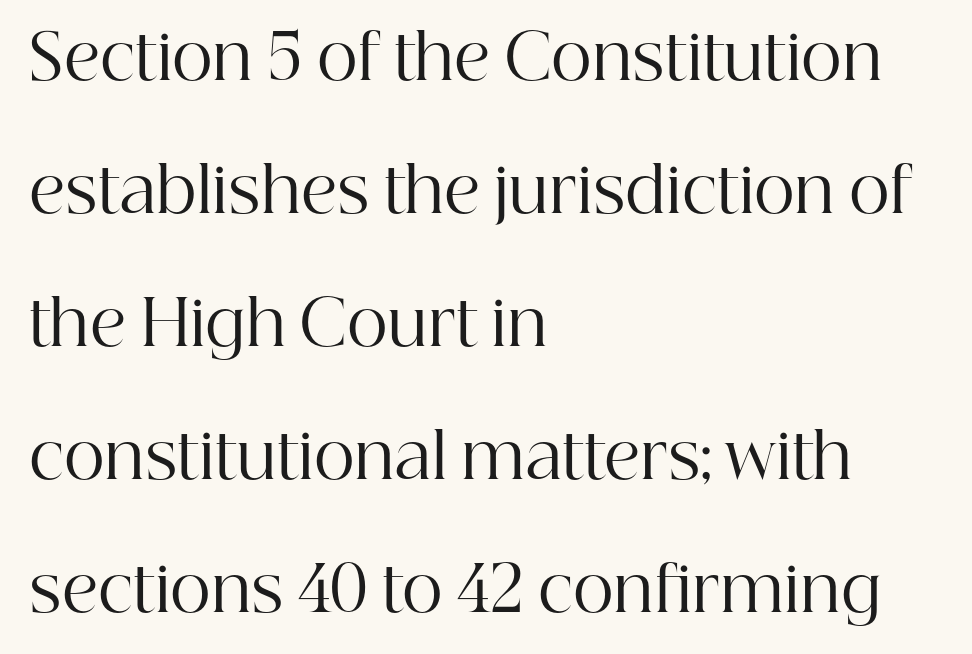
The image shows 63 px regular-weight serif type, upright; set left-aligned, loose line spacing (2.11x), normal letter spacing, not underlined; high stroke contrast and a medium x-height.
